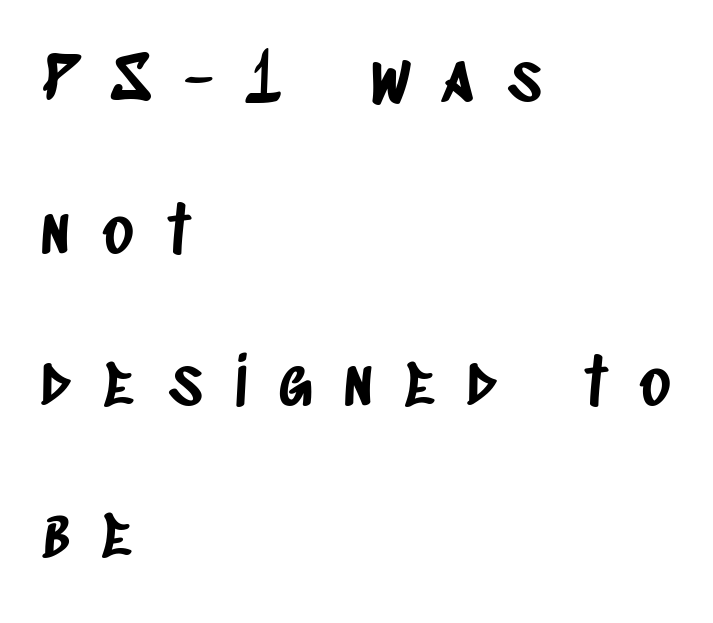
{"serif": "no", "width": "condensed", "stroke_contrast": "low", "x_height": "large", "monospaced": "no", "underline": "no", "align": "left", "line_spacing": "loose", "line_spacing_ratio": 2.3, "letter_spacing": "wide", "letter_spacing_em": 0.49, "glyph_px": 66}
